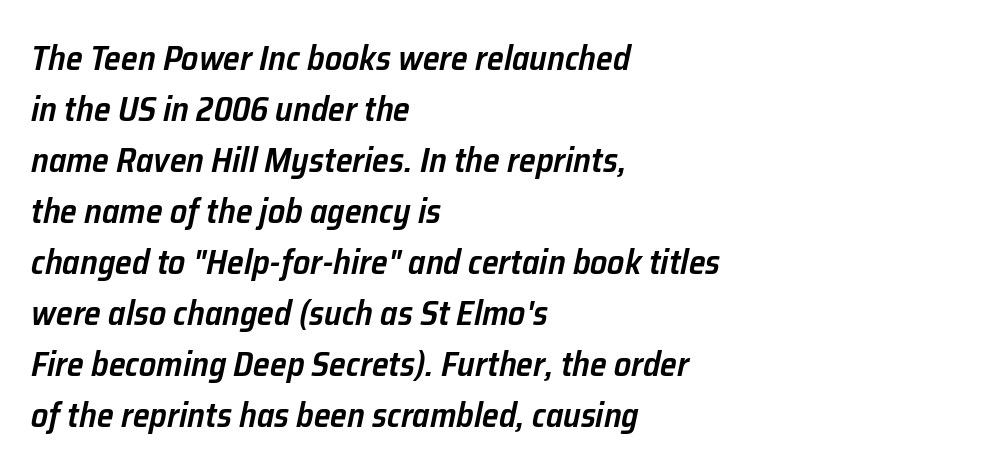
Q: Is the text bold? A: Semi-bold.
Q: Is the text italic (slanted)? A: Yes, it leans right by about 12 degrees.
Q: Is the text underlined? A: No.
Q: How is the paragraph aligned? A: Left-aligned.
Q: Is the spacing between letters normal or unusually wide? A: Normal.
Q: Is the spacing between lines tight, normal or loose? A: Normal.
Q: Width (condensed, normal, or wide)? A: Normal.
Q: Stroke contrast? A: Low.
Q: x-height? A: Medium.
Q: Monospaced? A: No.
